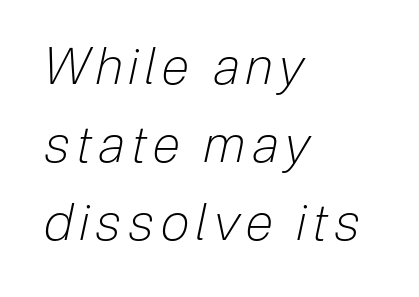
{"italic": "yes", "lean": "right", "slant_degrees": 12, "bold": "no", "weight": "light", "width": "condensed", "stroke_contrast": "low", "x_height": "medium", "monospaced": "no", "underline": "no", "align": "left", "line_spacing": "normal", "line_spacing_ratio": 1.53, "glyph_px": 51}
